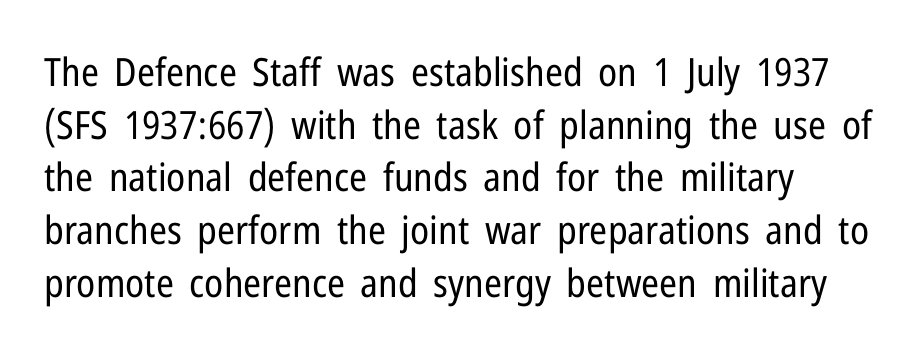
Q: Is the text bold? A: No.
Q: Is the text italic (slanted)? A: No, it is upright.
Q: Is the typeface a serif or a sans-serif typeface? A: Sans-serif.
Q: Is the text underlined? A: No.
Q: Is the spacing between letters normal or unusually wide? A: Normal.
Q: Is the spacing between lines tight, normal or loose? A: Normal.
Q: Width (condensed, normal, or wide)? A: Condensed.
Q: Stroke contrast? A: Low.
Q: x-height? A: Medium.
Q: Monospaced? A: No.
